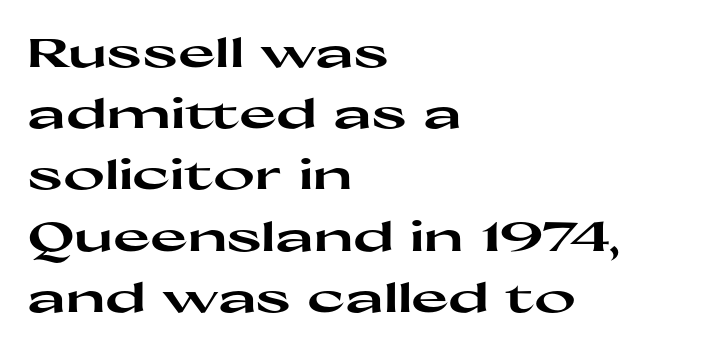
Q: Is the text bold? A: Yes.
Q: Is the text italic (slanted)? A: No, it is upright.
Q: Is the typeface a serif or a sans-serif typeface? A: Sans-serif.
Q: Is the text underlined? A: No.
Q: How is the paragraph aligned? A: Left-aligned.
Q: Is the spacing between letters normal or unusually wide? A: Normal.
Q: Is the spacing between lines tight, normal or loose? A: Normal.
Q: Width (condensed, normal, or wide)? A: Wide.
Q: Stroke contrast? A: High.
Q: x-height? A: Medium.
Q: Monospaced? A: No.
